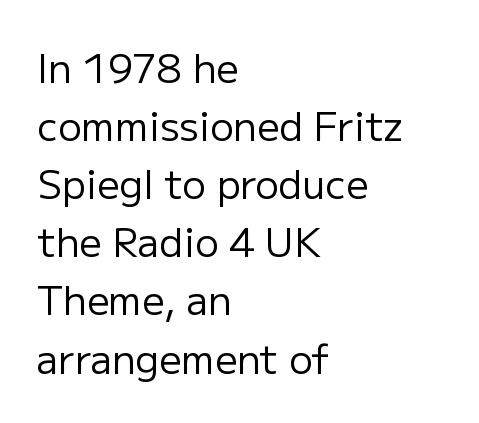
Q: Is the text bold? A: No.
Q: Is the text italic (slanted)? A: No, it is upright.
Q: Is the typeface a serif or a sans-serif typeface? A: Sans-serif.
Q: Is the text underlined? A: No.
Q: How is the paragraph aligned? A: Left-aligned.
Q: Is the spacing between letters normal or unusually wide? A: Normal.
Q: Is the spacing between lines tight, normal or loose? A: Normal.
Q: Width (condensed, normal, or wide)? A: Normal.
Q: Stroke contrast? A: Low.
Q: x-height? A: Medium.
Q: Monospaced? A: No.
